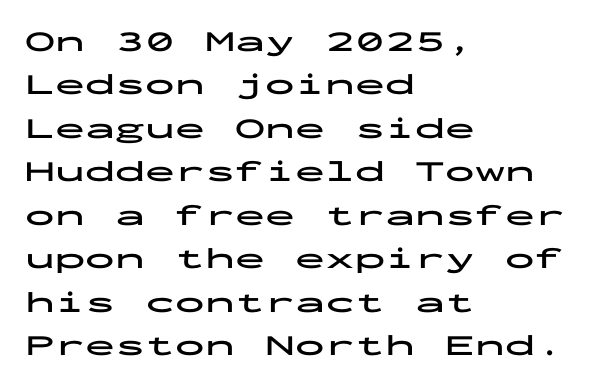
The image shows 30 px bold, wide sans-serif type, upright, monospaced; set left-aligned, normal line spacing (1.45x), normal letter spacing, not underlined; low stroke contrast and a medium x-height.
